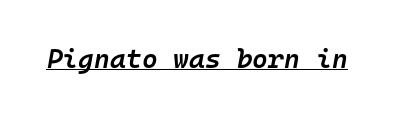
On the weight axis this lands at semibold, roughly 600. Spacing between characters is what you'd get straight out of the box. Does a line run under the words? Yes, clearly. The face used here has a pronounced slope to its letters.
